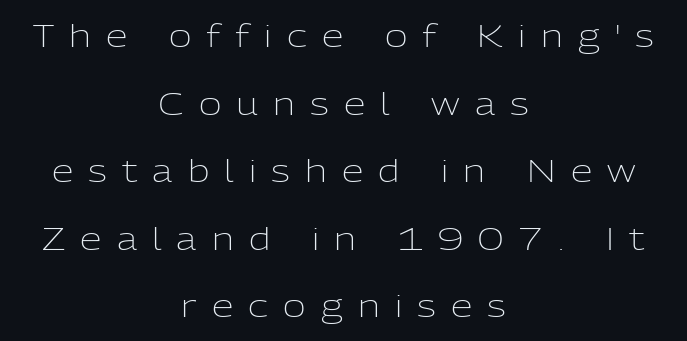
Q: Is the text bold? A: No.
Q: Is the text italic (slanted)? A: No, it is upright.
Q: Is the typeface a serif or a sans-serif typeface? A: Sans-serif.
Q: Is the text underlined? A: No.
Q: How is the paragraph aligned? A: Centered.
Q: Is the spacing between letters normal or unusually wide? A: Unusually wide.
Q: Is the spacing between lines tight, normal or loose? A: Loose.
Q: Width (condensed, normal, or wide)? A: Normal.
Q: Stroke contrast? A: Low.
Q: x-height? A: Medium.
Q: Monospaced? A: No.
